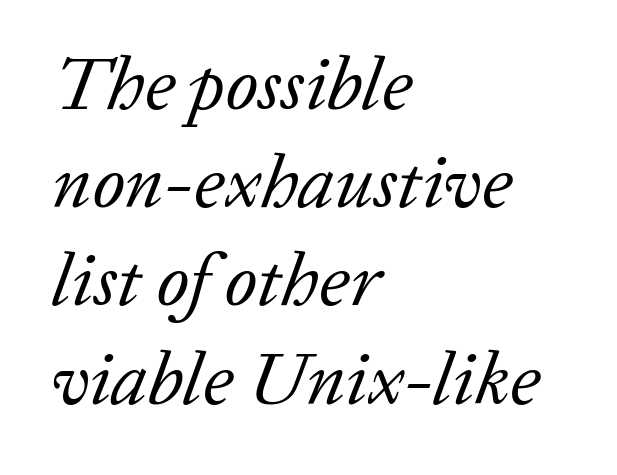
Q: Is the text bold? A: No.
Q: Is the text italic (slanted)? A: Yes, it leans right by about 20 degrees.
Q: Is the typeface a serif or a sans-serif typeface? A: Serif.
Q: Is the text underlined? A: No.
Q: How is the paragraph aligned? A: Left-aligned.
Q: Is the spacing between letters normal or unusually wide? A: Normal.
Q: Is the spacing between lines tight, normal or loose? A: Normal.
Q: Width (condensed, normal, or wide)? A: Normal.
Q: Stroke contrast? A: Low.
Q: x-height? A: Medium.
Q: Monospaced? A: No.
